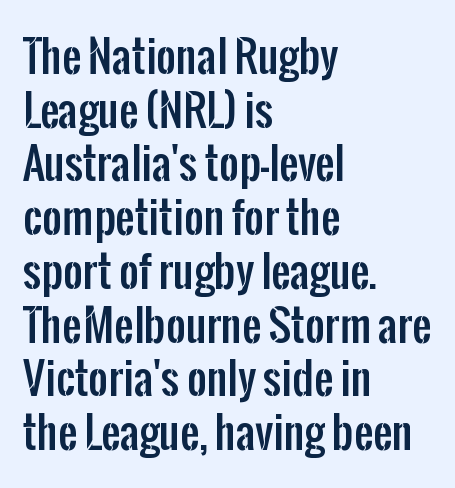
The typesetter chose a ragged-right arrangement here. Each word holds together tightly as a unit, with standard inter-letter gaps. Vertically, the passage feels balanced, rows spaced as you'd expect. Rule under the text: the space is simply empty. Regarding serifs, this sample does without them. The letters advance in unequal steps, a hallmark of proportional type.
